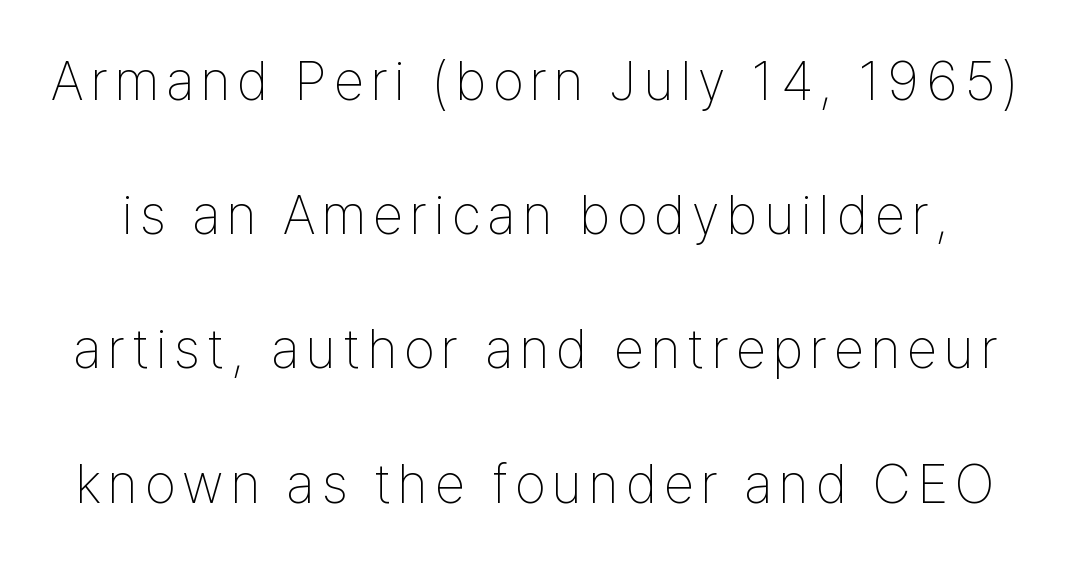
The image shows 55 px thin, condensed sans-serif type, upright; set loose line spacing (2.44x), not underlined; low stroke contrast and a medium x-height.
